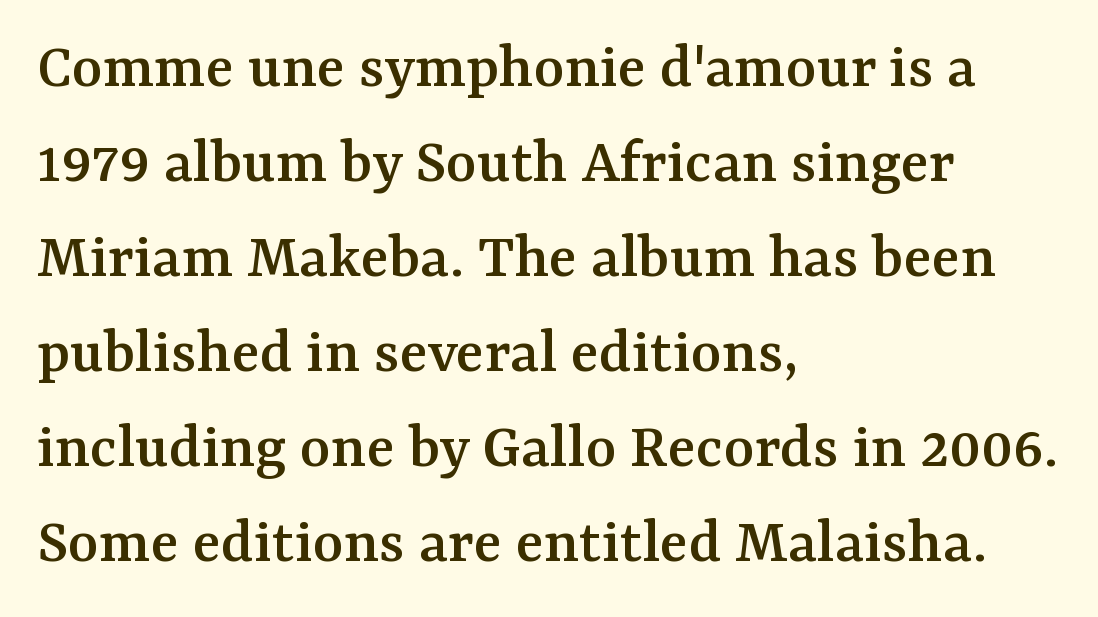
The image shows 66 px serif type, upright; set left-aligned, normal line spacing (1.44x), normal letter spacing, not underlined; medium stroke contrast and a medium x-height.
